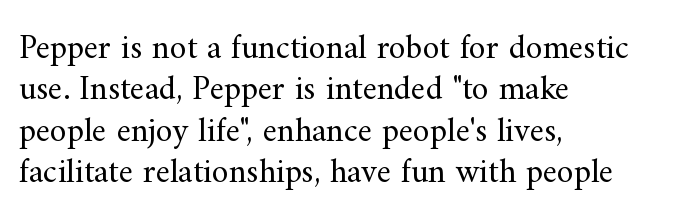
Q: Is the text bold? A: No.
Q: Is the text italic (slanted)? A: No, it is upright.
Q: Is the typeface a serif or a sans-serif typeface? A: Serif.
Q: Is the text underlined? A: No.
Q: How is the paragraph aligned? A: Left-aligned.
Q: Is the spacing between letters normal or unusually wide? A: Normal.
Q: Width (condensed, normal, or wide)? A: Normal.
Q: Stroke contrast? A: Medium.
Q: x-height? A: Small.
Q: Monospaced? A: No.
